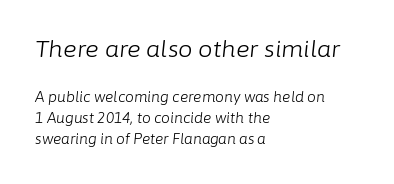
The image shows 23 px text type, italic (leaning right); set left-aligned, normal line spacing (1.51x), normal letter spacing, not underlined; the first (top) block is 1.64x larger.
